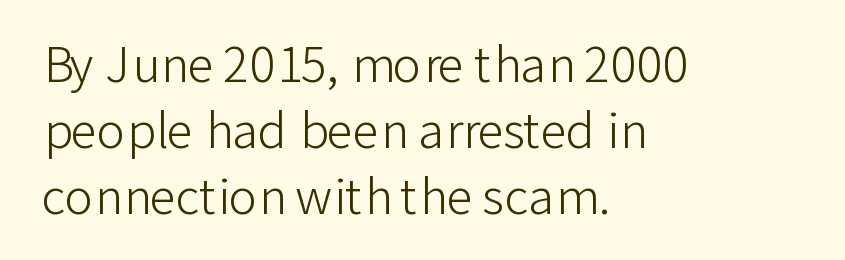
Q: Is the text bold? A: No.
Q: Is the text italic (slanted)? A: No, it is upright.
Q: Is the typeface a serif or a sans-serif typeface? A: Sans-serif.
Q: Is the text underlined? A: No.
Q: How is the paragraph aligned? A: Left-aligned.
Q: Is the spacing between letters normal or unusually wide? A: Normal.
Q: Is the spacing between lines tight, normal or loose? A: Normal.
Q: Width (condensed, normal, or wide)? A: Normal.
Q: Stroke contrast? A: Low.
Q: x-height? A: Medium.
Q: Monospaced? A: No.
